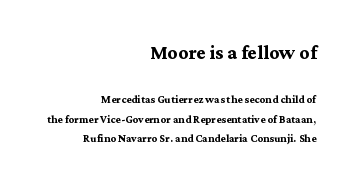
The image shows 25 px bold type, upright; set right-aligned, normal line spacing (1.38x), normal letter spacing, not underlined; the first (top) block is 1.79x larger.
